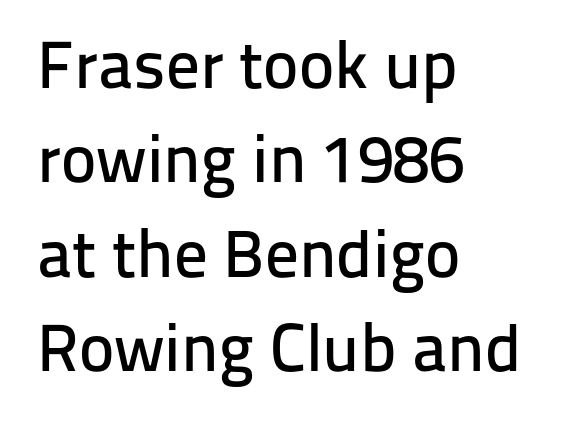
{"serif": "no", "italic": "no", "width": "normal", "stroke_contrast": "low", "x_height": "medium", "monospaced": "no", "underline": "no", "align": "left", "line_spacing": "normal", "line_spacing_ratio": 1.41, "letter_spacing": "normal", "letter_spacing_em": 0.0, "glyph_px": 67}
